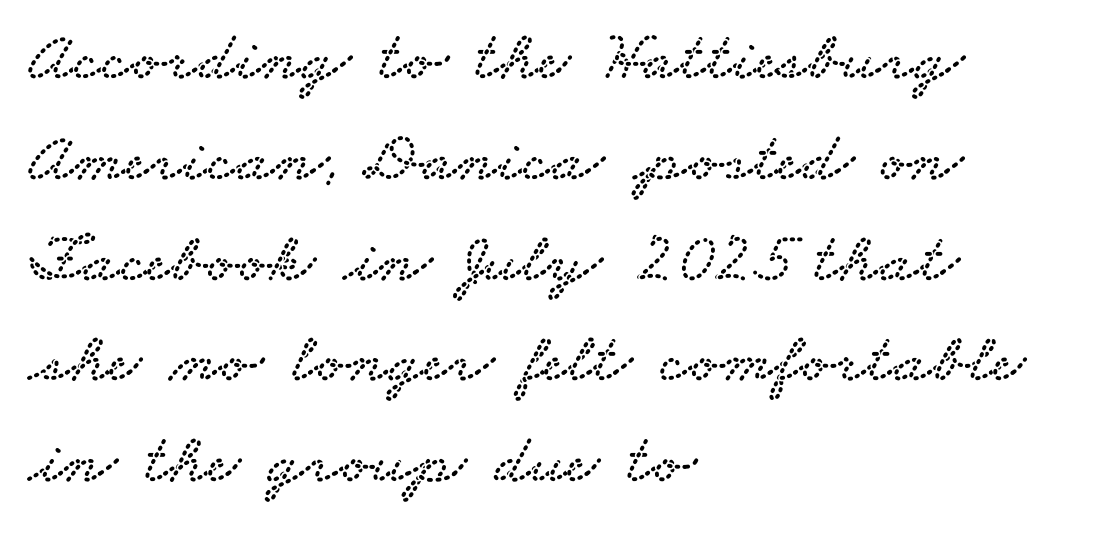
The image shows 71 px wide type; set left-aligned, normal line spacing (1.42x), normal letter spacing, not underlined; low stroke contrast and a small x-height.
